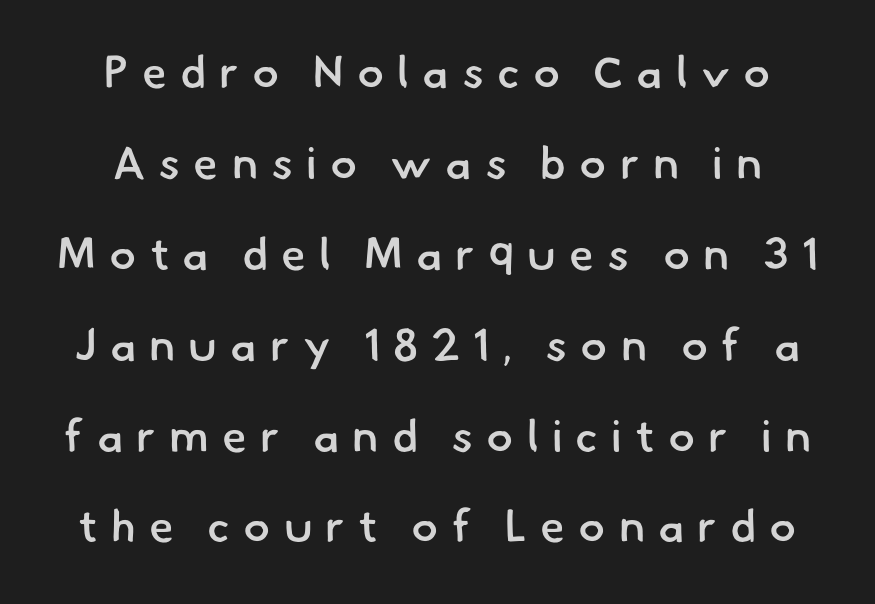
{"serif": "no", "bold": "semi", "weight": "semibold", "width": "normal", "stroke_contrast": "low", "x_height": "small", "monospaced": "no", "underline": "no", "line_spacing": "loose", "line_spacing_ratio": 2.02, "letter_spacing": "wide", "letter_spacing_em": 0.29, "glyph_px": 45}
